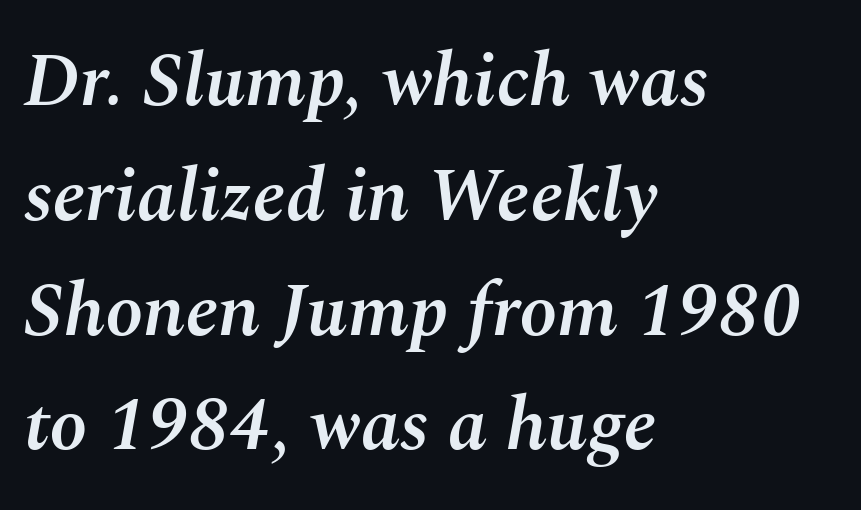
Q: Is the text bold? A: Semi-bold.
Q: Is the text italic (slanted)? A: Yes, it leans right by about 10 degrees.
Q: Is the text underlined? A: No.
Q: How is the paragraph aligned? A: Left-aligned.
Q: Is the spacing between letters normal or unusually wide? A: Normal.
Q: Is the spacing between lines tight, normal or loose? A: Normal.
Q: Width (condensed, normal, or wide)? A: Normal.
Q: Stroke contrast? A: Medium.
Q: x-height? A: Medium.
Q: Monospaced? A: No.
